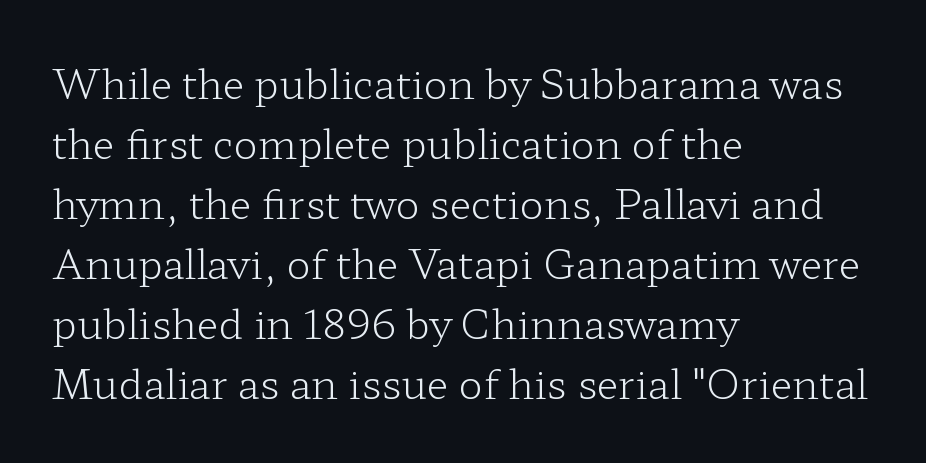
Q: Is the text bold? A: No.
Q: Is the text italic (slanted)? A: No, it is upright.
Q: Is the typeface a serif or a sans-serif typeface? A: Serif.
Q: Is the text underlined? A: No.
Q: How is the paragraph aligned? A: Left-aligned.
Q: Is the spacing between letters normal or unusually wide? A: Normal.
Q: Is the spacing between lines tight, normal or loose? A: Normal.
Q: Width (condensed, normal, or wide)? A: Wide.
Q: Stroke contrast? A: Low.
Q: x-height? A: Medium.
Q: Monospaced? A: No.
